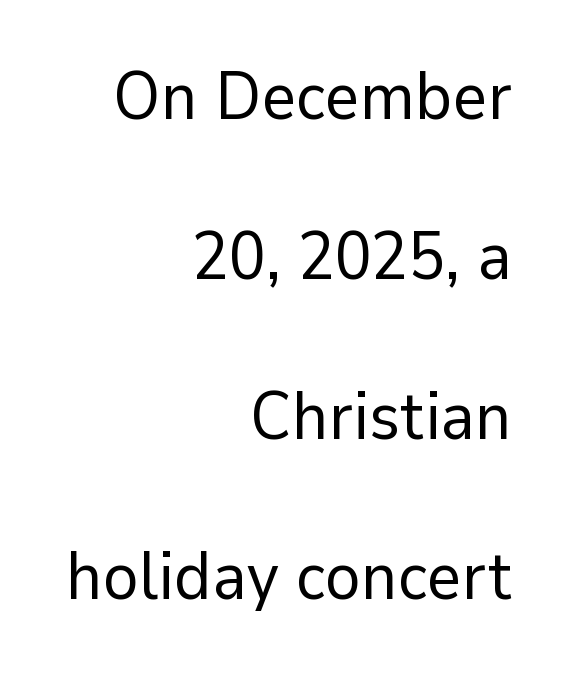
{"serif": "no", "italic": "no", "bold": "no", "weight": "regular", "width": "normal", "stroke_contrast": "low", "x_height": "medium", "monospaced": "no", "underline": "no", "align": "right", "line_spacing": "loose", "line_spacing_ratio": 2.39, "letter_spacing": "normal", "letter_spacing_em": 0.0, "glyph_px": 67}
